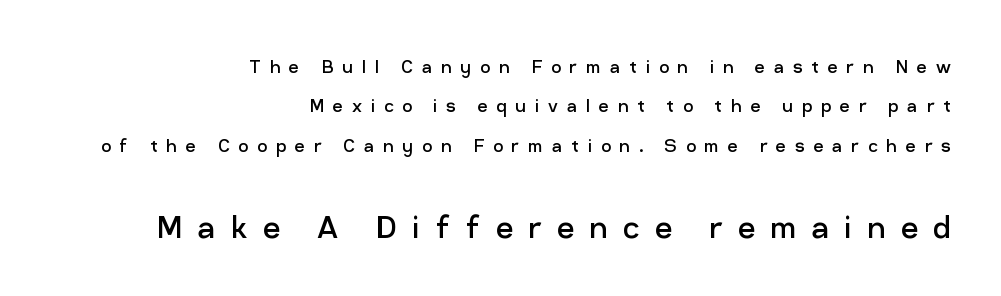
The image shows 38 px regular-weight sans-serif type, upright; set right-aligned, line spacing 1.79x, unusually wide letter spacing (+0.4 em), not underlined; the second (bottom) block is 1.73x larger; low stroke contrast and a medium x-height.
